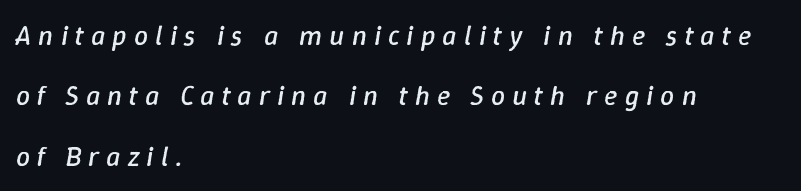
Q: Is the text bold? A: No.
Q: Is the text italic (slanted)? A: Yes, it leans right by about 9 degrees.
Q: Is the text underlined? A: No.
Q: How is the paragraph aligned? A: Left-aligned.
Q: Is the spacing between letters normal or unusually wide? A: Unusually wide.
Q: Is the spacing between lines tight, normal or loose? A: Loose.
Q: Width (condensed, normal, or wide)? A: Normal.
Q: Stroke contrast? A: Low.
Q: x-height? A: Medium.
Q: Monospaced? A: No.
